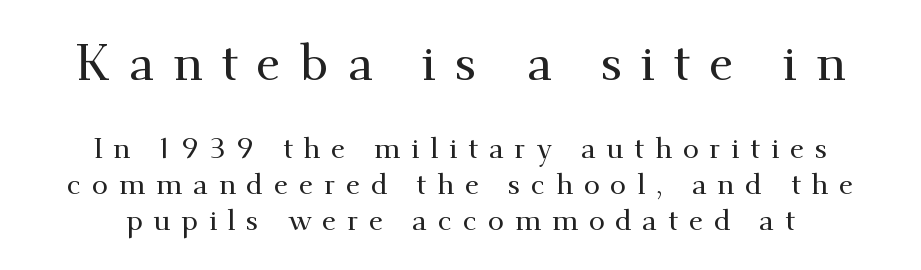
{"serif": "yes", "italic": "no", "width": "normal", "stroke_contrast": "medium", "x_height": "small", "monospaced": "no", "underline": "no", "align": "center", "line_spacing_ratio": 1.23, "letter_spacing": "wide", "letter_spacing_em": 0.37, "larger_block": "first", "size_ratio": 1.72, "glyph_px": 50}
